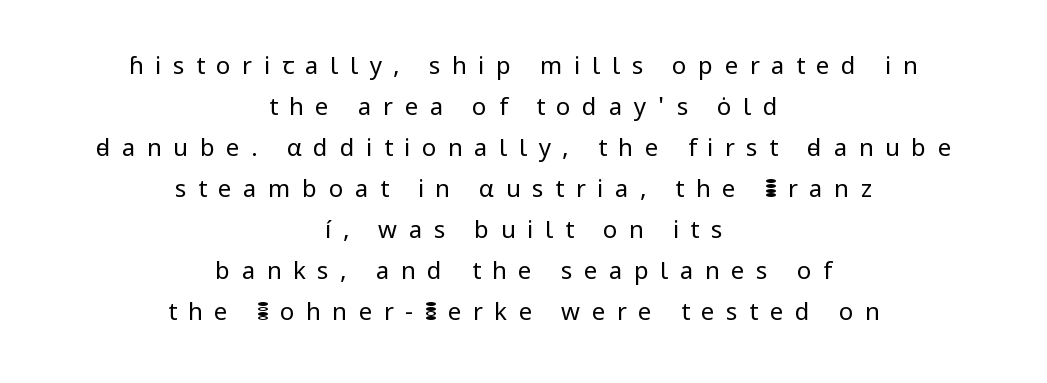
It's the straight-up-and-down kind of type. Each word looks stretched out because of the extra space between its letters. Descenders hang freely into open space. Stems and bowls with no extra thickness — not bold. One-word summary of the alignment: center.
